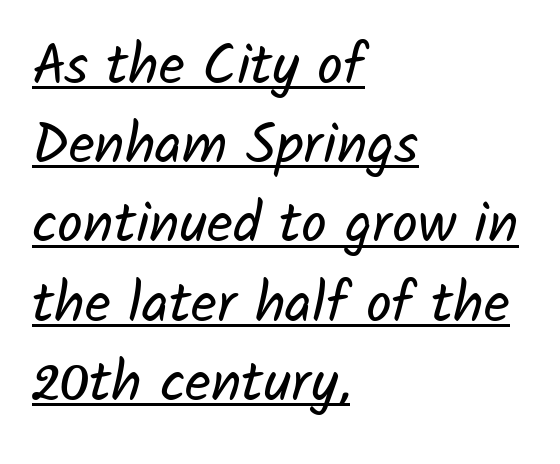
{"serif": "no", "bold": "no", "weight": "regular", "width": "normal", "stroke_contrast": "low", "x_height": "medium", "monospaced": "no", "underline": "yes", "align": "left", "line_spacing": "normal", "line_spacing_ratio": 1.39, "letter_spacing": "normal", "letter_spacing_em": 0.0, "glyph_px": 57}
